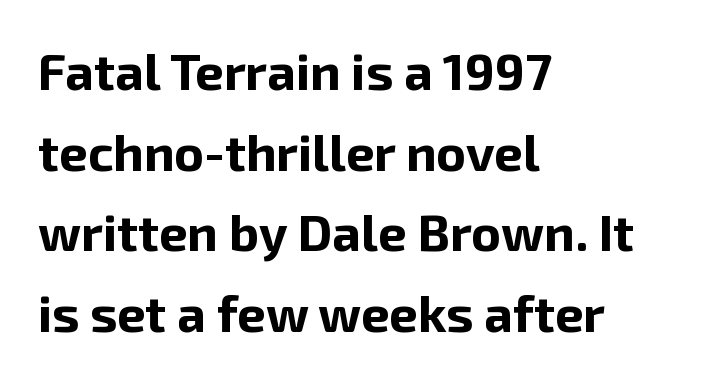
The image shows 51 px bold sans-serif type, upright; set left-aligned, normal line spacing (1.58x), normal letter spacing, not underlined; low stroke contrast and a medium x-height.
